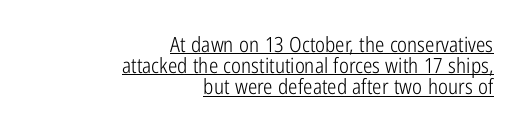
The image shows 21 px text type, upright; set right-aligned, tight line spacing (1.01x), normal letter spacing, underlined.
